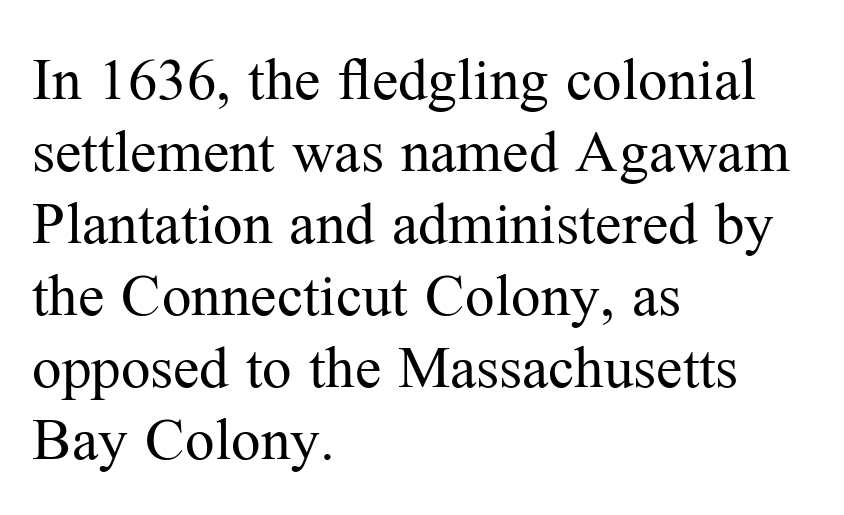
{"serif": "yes", "italic": "no", "bold": "no", "weight": "regular", "width": "normal", "stroke_contrast": "medium", "x_height": "medium", "monospaced": "no", "underline": "no", "align": "left", "line_spacing_ratio": 1.22, "letter_spacing": "normal", "letter_spacing_em": 0.0, "glyph_px": 59}
